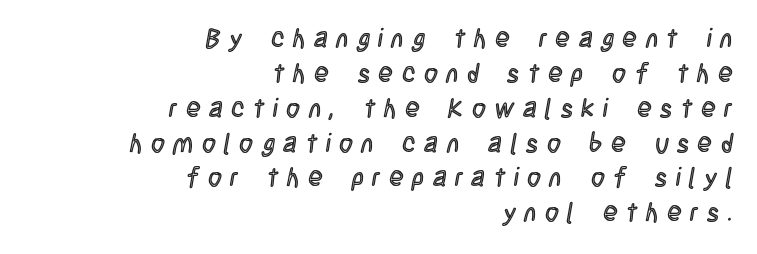
{"underline": "no", "align": "right", "line_spacing": "normal", "line_spacing_ratio": 1.34, "letter_spacing": "wide", "letter_spacing_em": 0.34, "glyph_px": 26}
